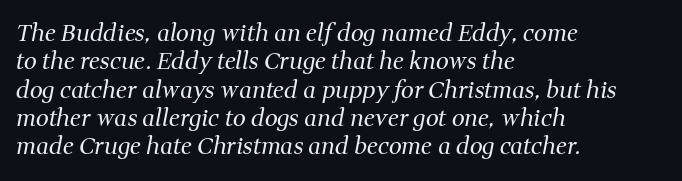
{"italic": "yes", "lean": "right", "slant_degrees": 11, "bold": "no", "underline": "no", "align": "left", "line_spacing_ratio": 1.23, "letter_spacing": "normal", "letter_spacing_em": 0.0, "glyph_px": 23}
